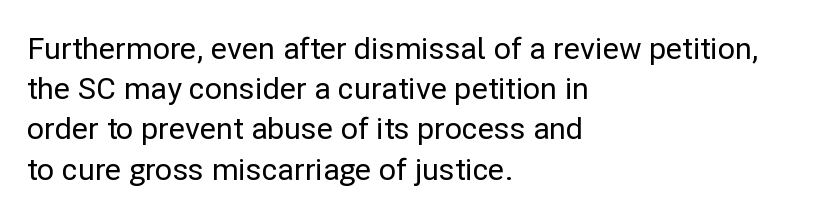
The image shows 30 px sans-serif type, upright; set left-aligned, normal line spacing (1.34x), normal letter spacing, not underlined; low stroke contrast and a medium x-height.
